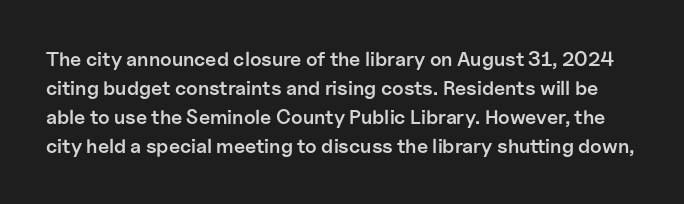
Q: Is the text bold? A: Semi-bold.
Q: Is the text italic (slanted)? A: No, it is upright.
Q: Is the text underlined? A: No.
Q: Is the spacing between letters normal or unusually wide? A: Normal.
Q: Is the spacing between lines tight, normal or loose? A: Normal.
